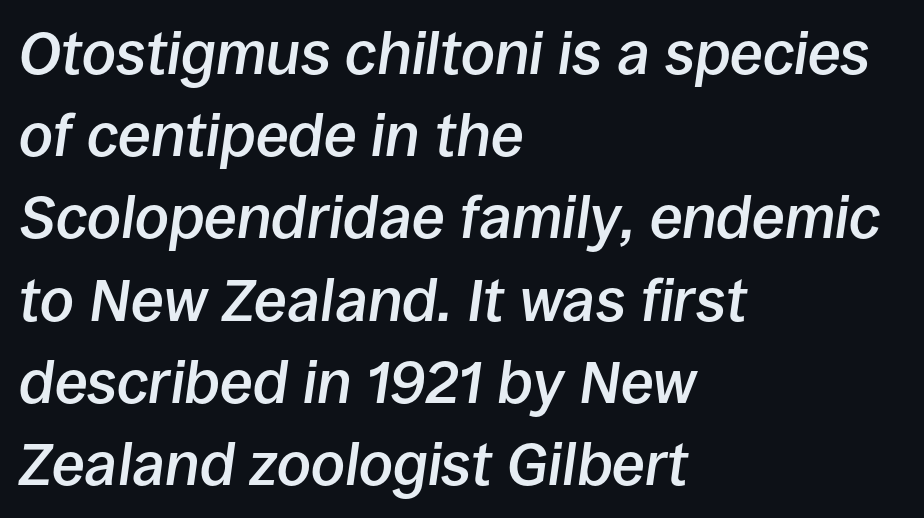
{"italic": "yes", "lean": "right", "slant_degrees": 8, "bold": "semi", "weight": "semibold", "width": "normal", "stroke_contrast": "low", "x_height": "large", "monospaced": "no", "underline": "no", "align": "left", "line_spacing": "normal", "line_spacing_ratio": 1.37, "letter_spacing": "normal", "letter_spacing_em": 0.0, "glyph_px": 60}
